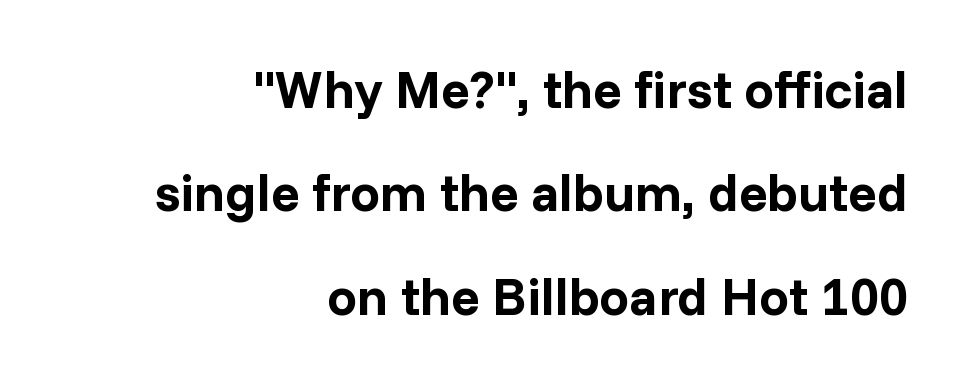
Q: Is the text bold? A: Yes.
Q: Is the text italic (slanted)? A: No, it is upright.
Q: Is the typeface a serif or a sans-serif typeface? A: Sans-serif.
Q: Is the text underlined? A: No.
Q: How is the paragraph aligned? A: Right-aligned.
Q: Is the spacing between letters normal or unusually wide? A: Normal.
Q: Is the spacing between lines tight, normal or loose? A: Loose.
Q: Width (condensed, normal, or wide)? A: Normal.
Q: Stroke contrast? A: Low.
Q: x-height? A: Medium.
Q: Monospaced? A: No.
